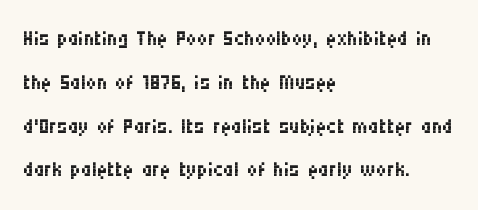
{"serif": "no", "italic": "no", "bold": "no", "weight": "regular", "width": "condensed", "stroke_contrast": "medium", "x_height": "large", "monospaced": "no", "underline": "no", "align": "left", "line_spacing": "normal", "line_spacing_ratio": 1.51, "letter_spacing": "normal", "letter_spacing_em": 0.0, "glyph_px": 29}
